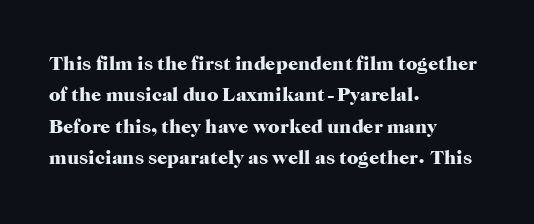
The image shows 20 px bold type, upright; set left-aligned, normal line spacing (1.57x), normal letter spacing, not underlined.
